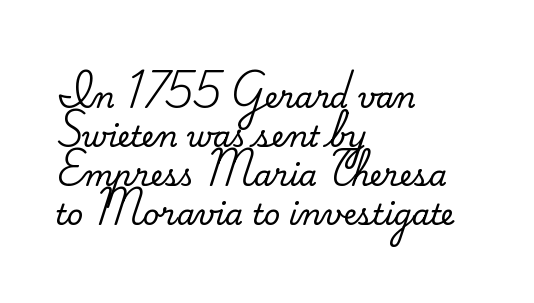
{"serif": "yes", "width": "normal", "stroke_contrast": "medium", "x_height": "small", "monospaced": "no", "underline": "no", "align": "left", "line_spacing": "normal", "line_spacing_ratio": 1.35, "letter_spacing": "normal", "letter_spacing_em": 0.0, "glyph_px": 29}
